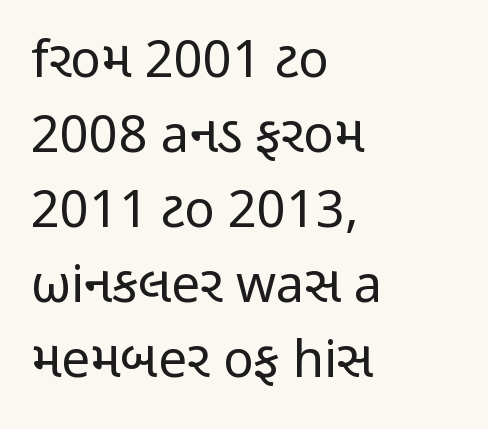
Q: Is the text bold? A: No.
Q: Is the text italic (slanted)? A: No, it is upright.
Q: Is the typeface a serif or a sans-serif typeface? A: Sans-serif.
Q: Is the text underlined? A: No.
Q: How is the paragraph aligned? A: Left-aligned.
Q: Is the spacing between letters normal or unusually wide? A: Normal.
Q: Is the spacing between lines tight, normal or loose? A: Normal.
Q: Width (condensed, normal, or wide)? A: Condensed.
Q: Stroke contrast? A: Low.
Q: x-height? A: Medium.
Q: Monospaced? A: No.
